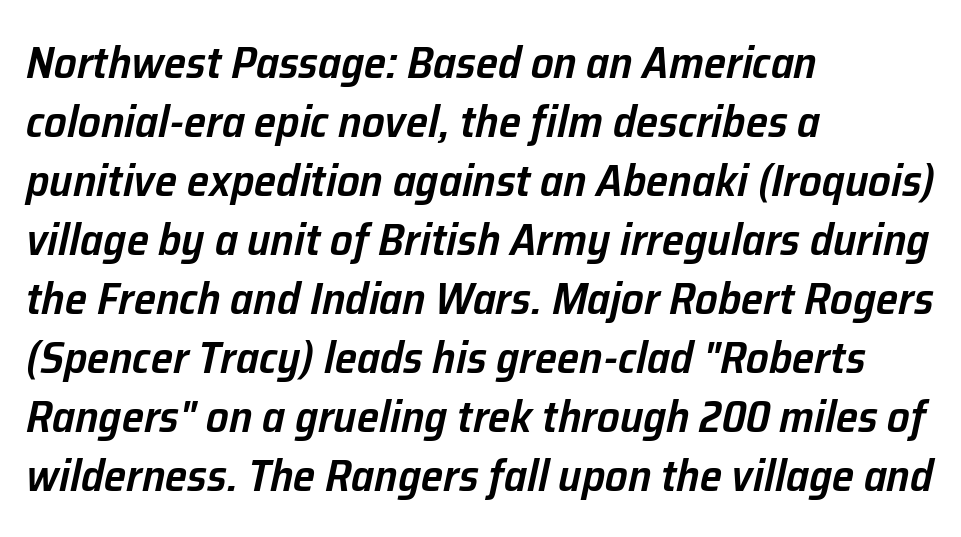
Q: Is the text bold? A: Semi-bold.
Q: Is the text italic (slanted)? A: Yes, it leans right by about 12 degrees.
Q: Is the text underlined? A: No.
Q: How is the paragraph aligned? A: Left-aligned.
Q: Is the spacing between letters normal or unusually wide? A: Normal.
Q: Is the spacing between lines tight, normal or loose? A: Normal.
Q: Width (condensed, normal, or wide)? A: Normal.
Q: Stroke contrast? A: Low.
Q: x-height? A: Medium.
Q: Monospaced? A: No.
